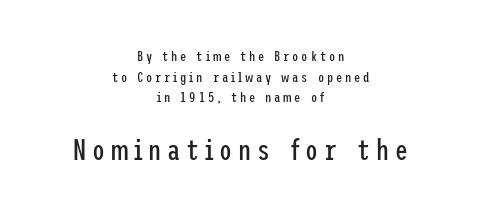
The image shows 29 px regular-weight, condensed sans-serif type, upright; set centered, normal line spacing (1.47x), unusually wide letter spacing (+0.2 em), not underlined; the second (bottom) block is 2.07x larger; low stroke contrast and a medium x-height.
